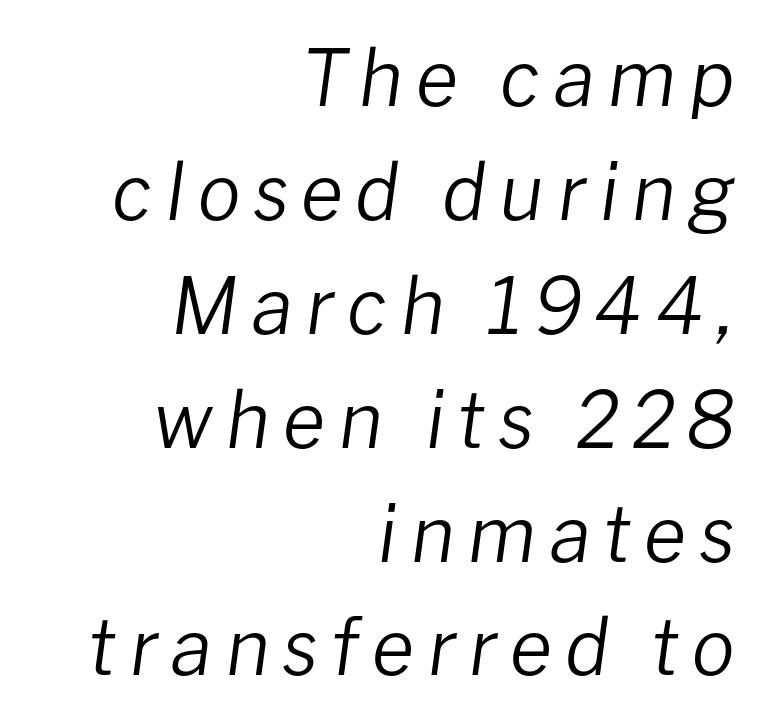
The text carries the slant typical of an italic or oblique font. Weight: not bold — regular or lighter. What's the leading like? Ordinary, nothing unusual. Proportional: the letters do not fall into vertical columns. The foot of each line stays bare and open. Casual observation: everything's shoved over to the right.
